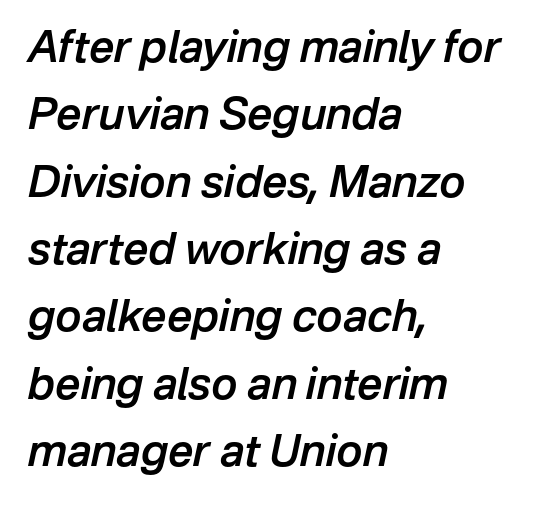
Q: Is the text bold? A: Semi-bold.
Q: Is the text italic (slanted)? A: Yes, it leans right by about 12 degrees.
Q: Is the text underlined? A: No.
Q: How is the paragraph aligned? A: Left-aligned.
Q: Is the spacing between letters normal or unusually wide? A: Normal.
Q: Is the spacing between lines tight, normal or loose? A: Normal.
Q: Width (condensed, normal, or wide)? A: Normal.
Q: Stroke contrast? A: Low.
Q: x-height? A: Medium.
Q: Monospaced? A: No.
